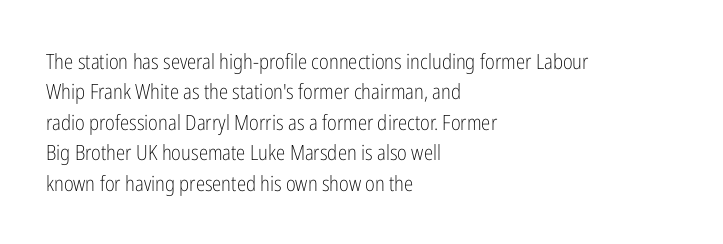
{"italic": "no", "bold": "no", "underline": "no", "align": "left", "line_spacing": "normal", "line_spacing_ratio": 1.45, "letter_spacing": "normal", "letter_spacing_em": 0.0, "glyph_px": 21}
